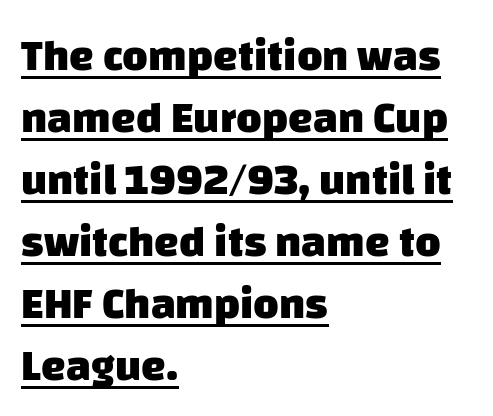
Q: Is the text bold? A: Yes.
Q: Is the typeface a serif or a sans-serif typeface? A: Sans-serif.
Q: Is the text underlined? A: Yes.
Q: How is the paragraph aligned? A: Left-aligned.
Q: Is the spacing between letters normal or unusually wide? A: Normal.
Q: Is the spacing between lines tight, normal or loose? A: Normal.
Q: Width (condensed, normal, or wide)? A: Normal.
Q: Stroke contrast? A: Low.
Q: x-height? A: Large.
Q: Monospaced? A: No.
